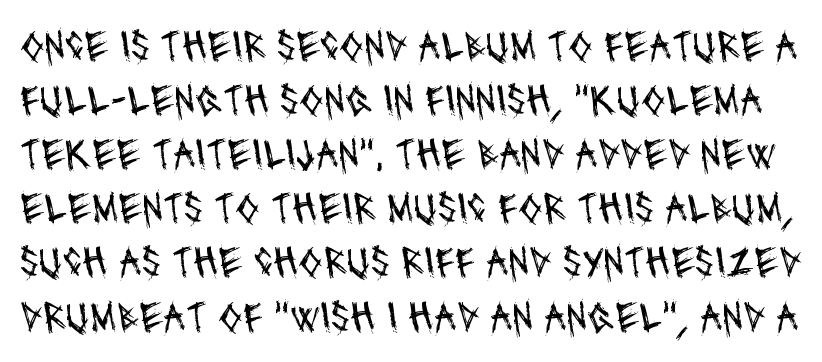
{"serif": "no", "bold": "no", "weight": "regular", "width": "condensed", "stroke_contrast": "medium", "x_height": "large", "monospaced": "no", "underline": "no", "line_spacing_ratio": 1.23, "letter_spacing": "normal", "letter_spacing_em": 0.0, "glyph_px": 44}
